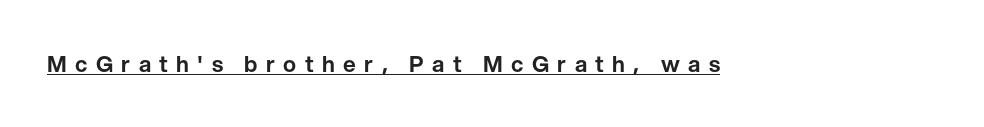
The passage shown is underscored from start to finish. This sample uses expanded letter spacing, leaving extra air between glyphs. Italic: no, the glyphs are upright roman.
